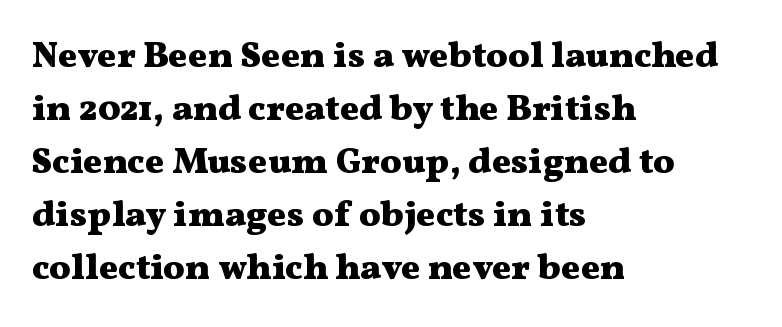
The image shows 36 px heavy, wide serif type, upright; set left-aligned, normal line spacing (1.47x), normal letter spacing, not underlined; medium stroke contrast and a medium x-height.
